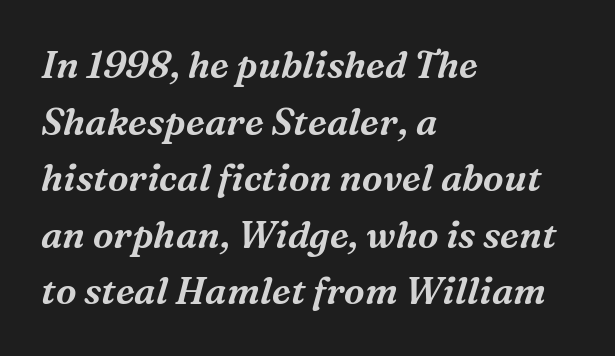
Q: Is the text italic (slanted)? A: Yes, it leans right by about 16 degrees.
Q: Is the typeface a serif or a sans-serif typeface? A: Serif.
Q: Is the text underlined? A: No.
Q: How is the paragraph aligned? A: Left-aligned.
Q: Is the spacing between letters normal or unusually wide? A: Normal.
Q: Is the spacing between lines tight, normal or loose? A: Normal.
Q: Width (condensed, normal, or wide)? A: Normal.
Q: Stroke contrast? A: Medium.
Q: x-height? A: Medium.
Q: Monospaced? A: No.
